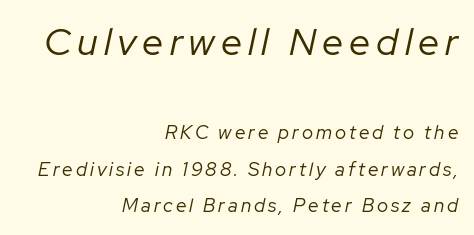
{"italic": "yes", "lean": "right", "slant_degrees": 12, "bold": "no", "weight": "regular", "width": "normal", "stroke_contrast": "low", "x_height": "medium", "monospaced": "no", "underline": "no", "align": "right", "line_spacing": "loose", "line_spacing_ratio": 1.92, "larger_block": "first", "size_ratio": 2.0, "glyph_px": 38}
